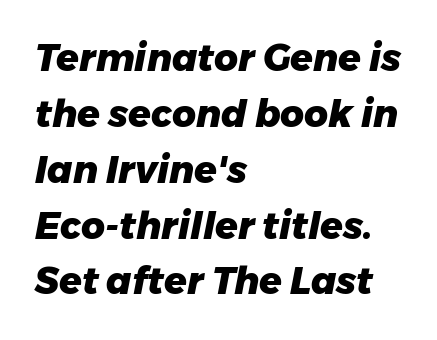
Words appear dense and cohesive because spacing is normal. The passage shown is typed in a proportional face where columns would drift. When letters slant like this, we call the style italic. Regular leading. The passage is arranged the way most books set body copy — flush left.
